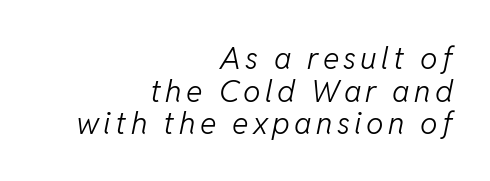
Looks like regular typesetting: each glyph gets only the width it needs. Line spacing here is tight. Heft: none added — not bold. Short and long lines alike share a common ending point at right. These lines were composed using italics.
